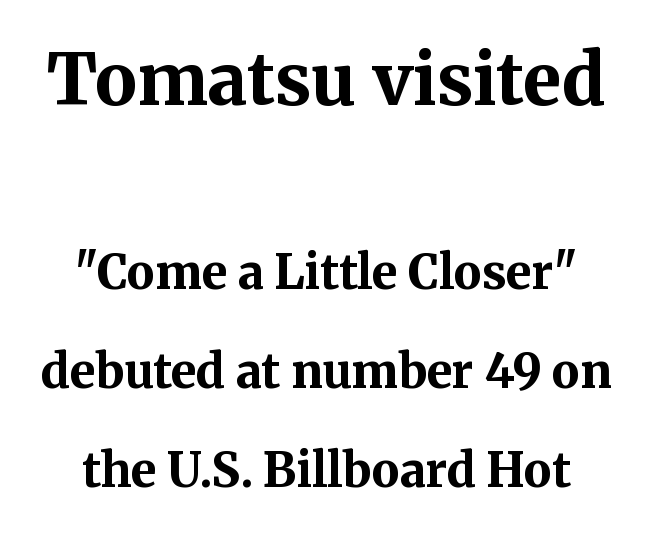
Q: Is the text bold? A: Yes.
Q: Is the text italic (slanted)? A: No, it is upright.
Q: Is the typeface a serif or a sans-serif typeface? A: Serif.
Q: Is the text underlined? A: No.
Q: Is the spacing between letters normal or unusually wide? A: Normal.
Q: Is the spacing between lines tight, normal or loose? A: Loose.
Q: Which block of text is set in a larger size, the first (top) or the second (bottom)? A: The first (top) one.
Q: Width (condensed, normal, or wide)? A: Normal.
Q: Stroke contrast? A: Medium.
Q: x-height? A: Medium.
Q: Monospaced? A: No.
